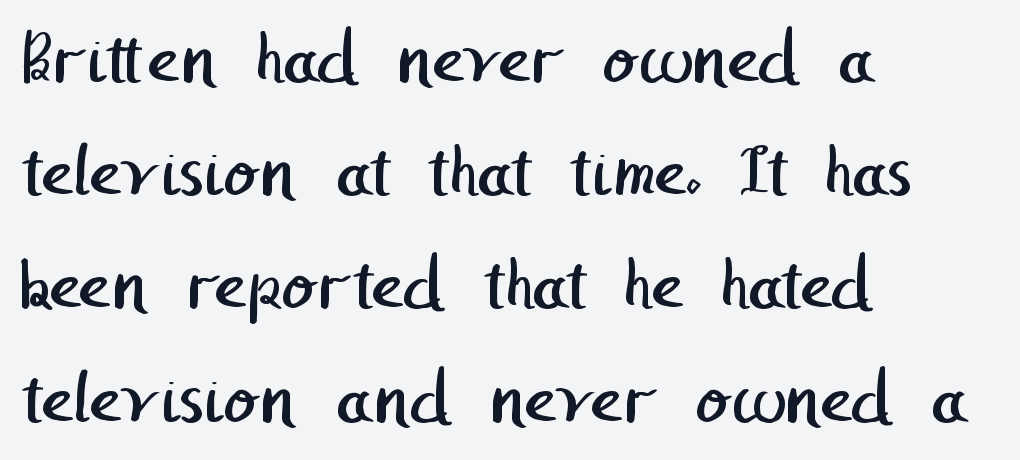
The image shows 77 px regular-weight sans-serif type; set left-aligned, normal line spacing (1.47x), normal letter spacing, not underlined; low stroke contrast and a medium x-height.
